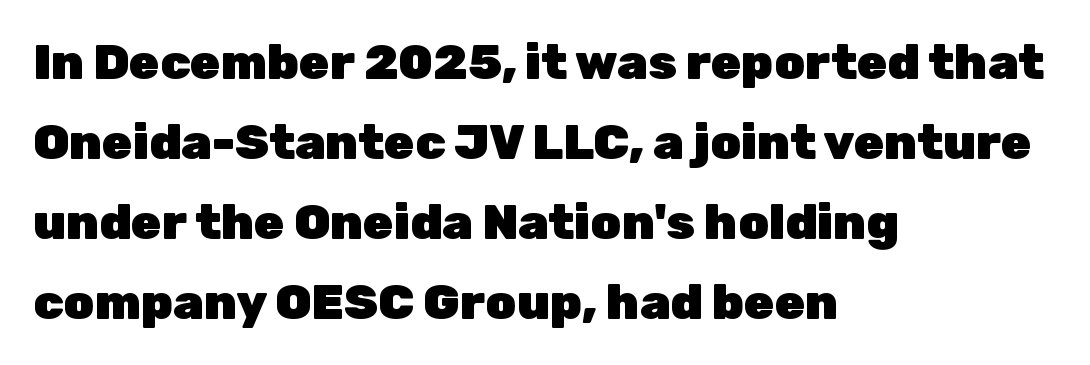
The image shows 49 px heavy sans-serif type, upright; set left-aligned, normal line spacing (1.63x), normal letter spacing, not underlined; low stroke contrast and a medium x-height.
